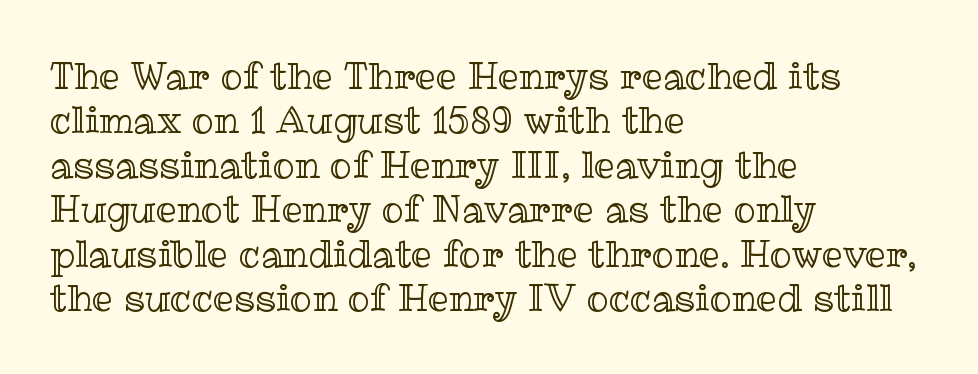
The image shows 37 px text type, upright; set left-aligned, line spacing 1.2x, normal letter spacing, not underlined; a medium x-height.
